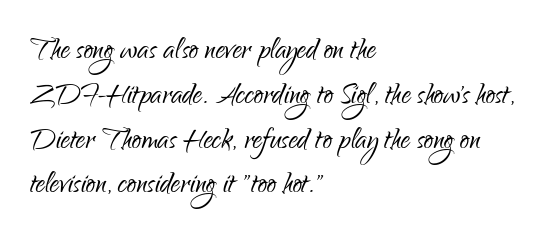
The image shows 37 px light, condensed sans-serif type; set left-aligned, line spacing 1.21x, normal letter spacing, not underlined; low stroke contrast and a small x-height.
